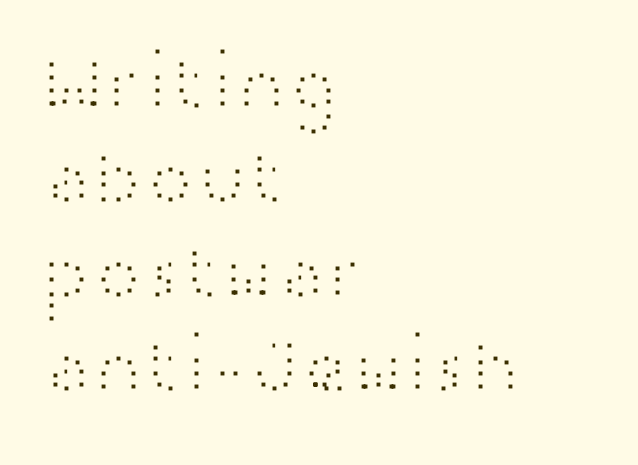
Q: Is the text bold? A: No.
Q: Is the text italic (slanted)? A: No, it is upright.
Q: Is the typeface a serif or a sans-serif typeface? A: Sans-serif.
Q: Is the text underlined? A: No.
Q: How is the paragraph aligned? A: Left-aligned.
Q: Is the spacing between letters normal or unusually wide? A: Normal.
Q: Width (condensed, normal, or wide)? A: Wide.
Q: Stroke contrast? A: High.
Q: x-height? A: Medium.
Q: Monospaced? A: No.
